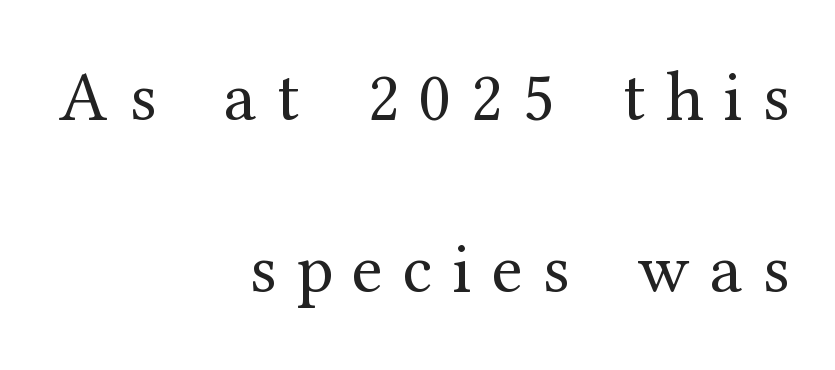
Reading down the column, the eye jumps a long way to each next line. Type without underlining. Nothing heavy about these letters — not bold at all. The text block is weighted toward the right margin, trailing off unevenly leftward.
